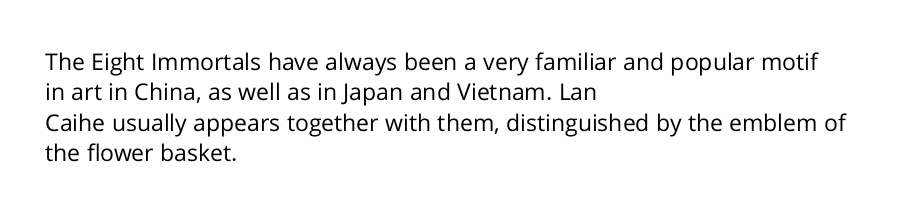
Q: Is the text bold? A: No.
Q: Is the text italic (slanted)? A: No, it is upright.
Q: Is the text underlined? A: No.
Q: How is the paragraph aligned? A: Left-aligned.
Q: Is the spacing between letters normal or unusually wide? A: Normal.
Q: Is the spacing between lines tight, normal or loose? A: Normal.
